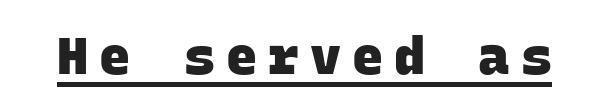
Q: Is the text bold? A: Yes.
Q: Is the typeface a serif or a sans-serif typeface? A: Sans-serif.
Q: Is the text underlined? A: Yes.
Q: Is the spacing between letters normal or unusually wide? A: Unusually wide.
Q: Width (condensed, normal, or wide)? A: Normal.
Q: Stroke contrast? A: Low.
Q: x-height? A: Large.
Q: Monospaced? A: Yes.
